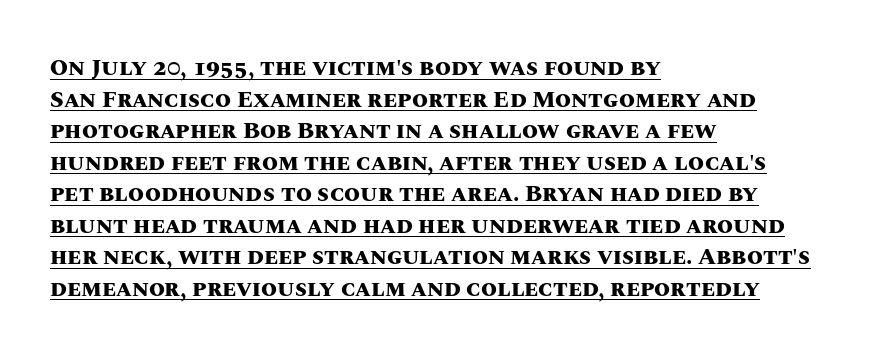
The image shows 23 px bold type, upright; set left-aligned, normal line spacing (1.37x), normal letter spacing, underlined.
